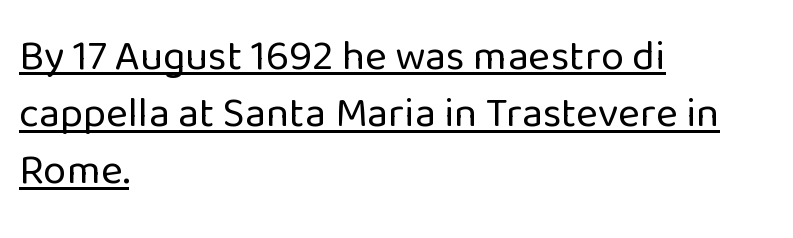
Nothing sits at the stroke ends, so this counts as sans-serif. The typesetter has applied underlining to the passage shown. These lines are rendered in a variable-pitch font. Each new line begins a customary step beneath the previous one. Spacing between characters is what you'd get straight out of the box.
